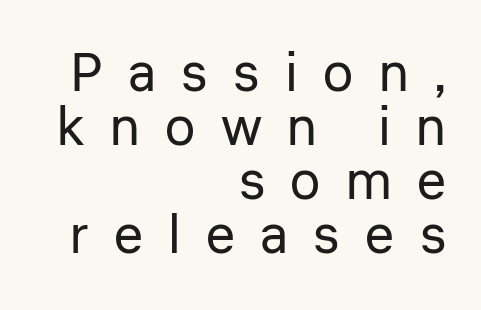
Q: Is the text bold? A: No.
Q: Is the text italic (slanted)? A: No, it is upright.
Q: Is the typeface a serif or a sans-serif typeface? A: Sans-serif.
Q: Is the text underlined? A: No.
Q: How is the paragraph aligned? A: Right-aligned.
Q: Is the spacing between letters normal or unusually wide? A: Unusually wide.
Q: Is the spacing between lines tight, normal or loose? A: Tight.
Q: Width (condensed, normal, or wide)? A: Normal.
Q: Stroke contrast? A: Low.
Q: x-height? A: Medium.
Q: Monospaced? A: No.
